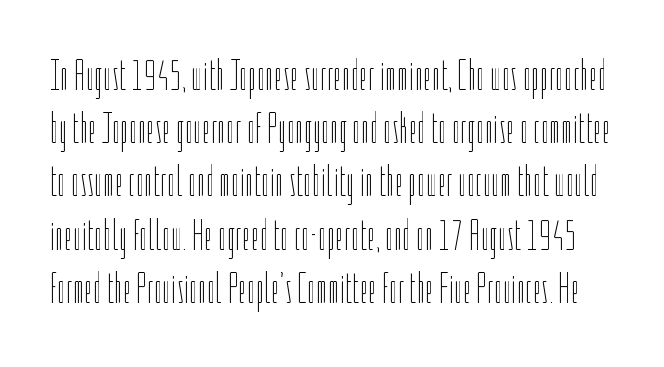
Q: Is the text bold? A: No.
Q: Is the text italic (slanted)? A: No, it is upright.
Q: Is the text underlined? A: No.
Q: Is the spacing between letters normal or unusually wide? A: Normal.
Q: Width (condensed, normal, or wide)? A: Condensed.
Q: Stroke contrast? A: Low.
Q: x-height? A: Medium.
Q: Monospaced? A: No.
